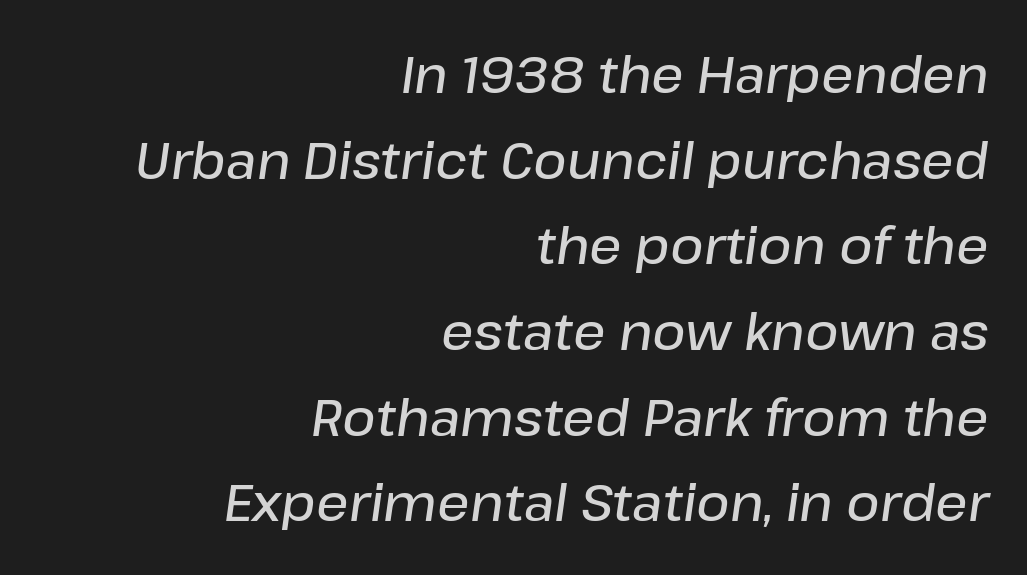
{"italic": "yes", "lean": "right", "slant_degrees": 8, "bold": "semi", "weight": "semibold", "width": "normal", "stroke_contrast": "low", "x_height": "medium", "monospaced": "no", "underline": "no", "align": "right", "line_spacing": "normal", "line_spacing_ratio": 1.68, "letter_spacing": "normal", "letter_spacing_em": 0.0, "glyph_px": 51}
